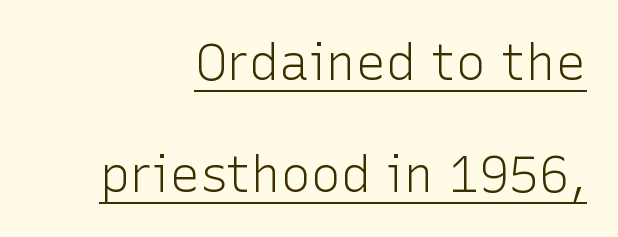
The image shows 50 px light sans-serif type, upright; set right-aligned, loose line spacing (2.24x), normal letter spacing, underlined; low stroke contrast and a medium x-height.
